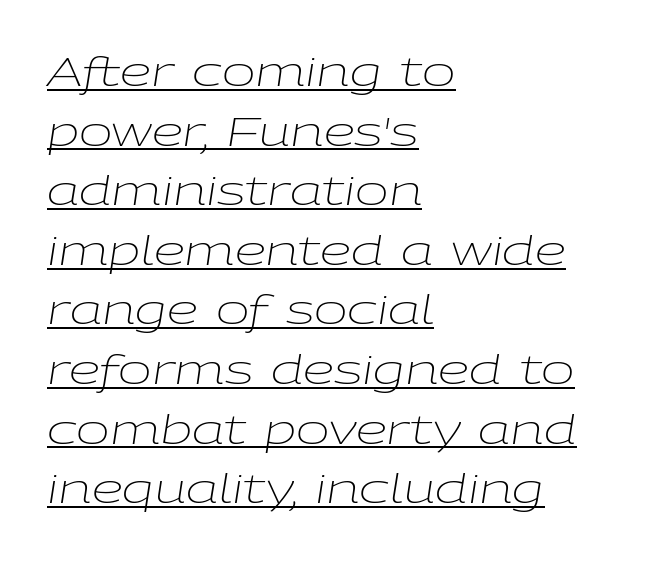
{"italic": "yes", "lean": "right", "slant_degrees": 9, "bold": "no", "weight": "light", "width": "wide", "stroke_contrast": "low", "x_height": "medium", "monospaced": "no", "underline": "yes", "align": "left", "line_spacing": "normal", "line_spacing_ratio": 1.49, "letter_spacing": "normal", "letter_spacing_em": 0.0, "glyph_px": 40}
